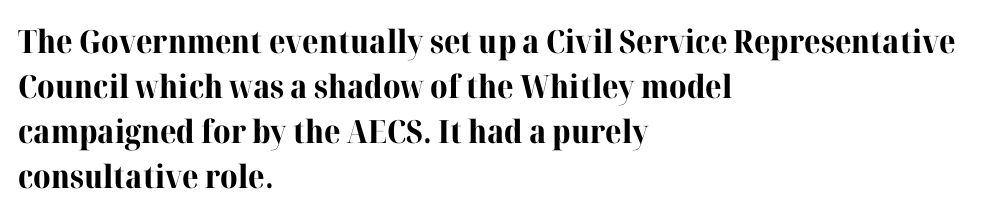
The axis of the letterforms is exactly vertical. Emphasis by weight is at full strength: bold. Short note: letters normally spaced. Is this a sans? No — the strokes have serifs.
